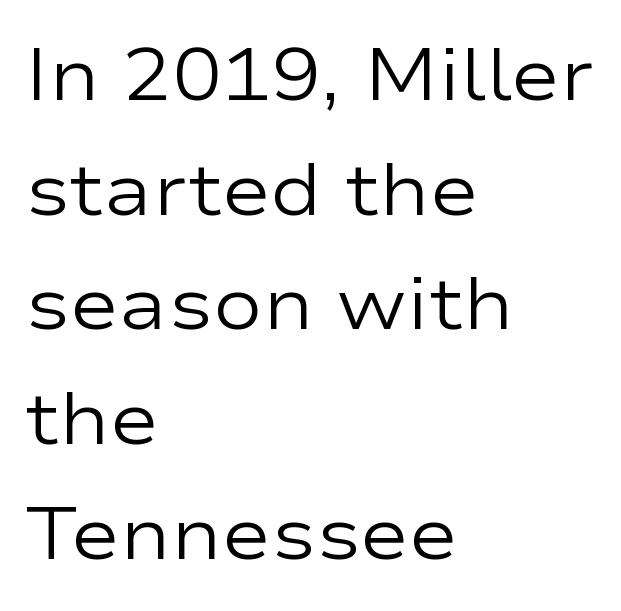
The image shows 74 px regular-weight, wide sans-serif type, upright; set left-aligned, normal line spacing (1.55x), normal letter spacing, not underlined; low stroke contrast and a medium x-height.
